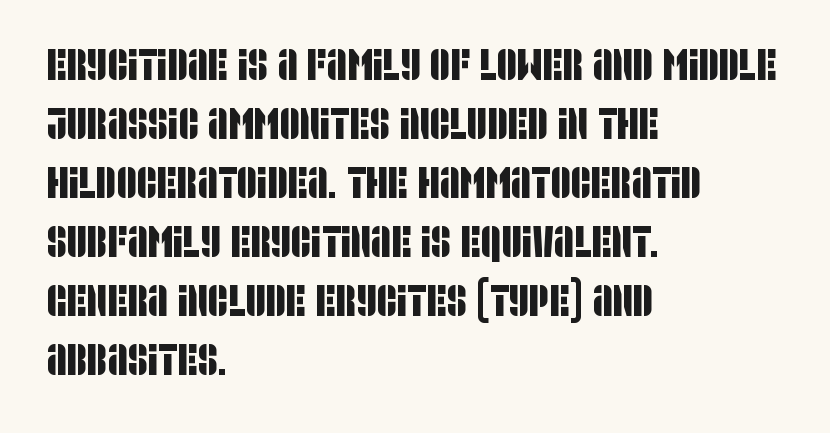
The image shows 44 px condensed sans-serif type; set left-aligned, normal line spacing (1.34x), normal letter spacing, not underlined; low stroke contrast and a large x-height.
